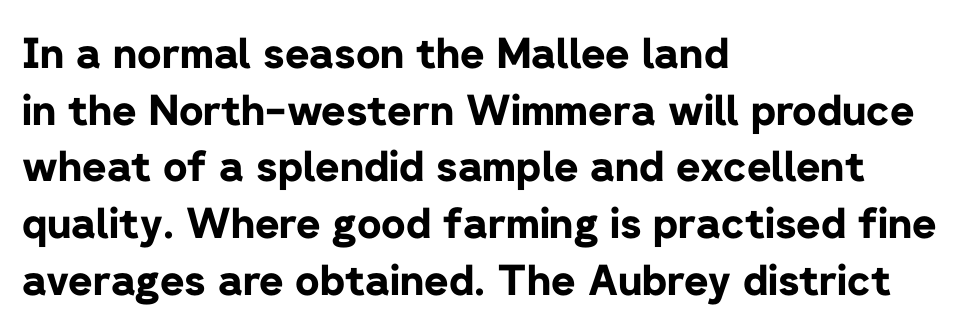
Is this a fixed-width face? No — the glyphs have proportional, varying widths. A bare baseline throughout the passage. You could call the tracking neutral — neither tight nor loose. Rendered with straight, roman letterforms.
